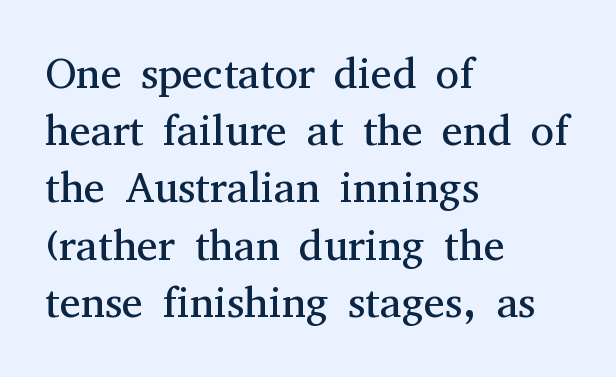
Q: Is the text bold? A: No.
Q: Is the text italic (slanted)? A: No, it is upright.
Q: Is the typeface a serif or a sans-serif typeface? A: Serif.
Q: Is the text underlined? A: No.
Q: How is the paragraph aligned? A: Left-aligned.
Q: Is the spacing between letters normal or unusually wide? A: Normal.
Q: Is the spacing between lines tight, normal or loose? A: Normal.
Q: Width (condensed, normal, or wide)? A: Normal.
Q: Stroke contrast? A: Medium.
Q: x-height? A: Medium.
Q: Monospaced? A: No.
